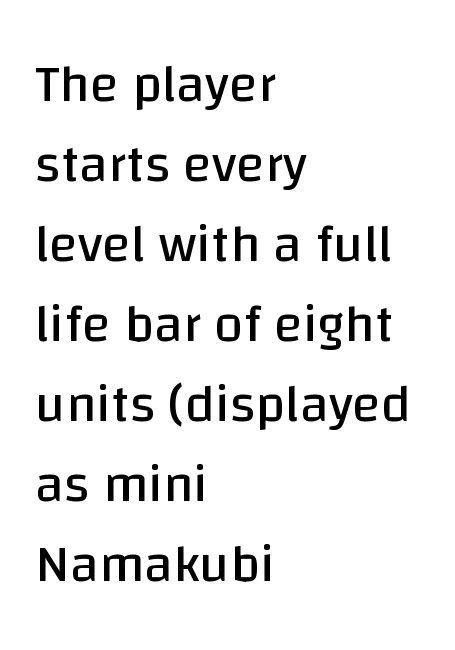
Looks like regular typesetting: each glyph gets only the width it needs. Rule under the text: the space is simply empty. The rendering uses a moderate line-height, typical for paragraphs. This is sans-serif lettering, the kind often seen on screens and signage. This rendering leaves character spacing at its baseline value. This rendering uses left alignment, leaving the right contour irregular.
